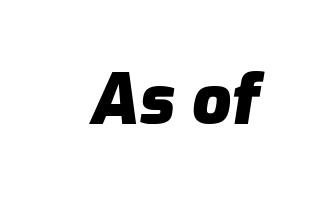
Q: Is the text bold? A: Yes.
Q: Is the text italic (slanted)? A: Yes, it leans right by about 9 degrees.
Q: Is the text underlined? A: No.
Q: Is the spacing between letters normal or unusually wide? A: Normal.
Q: Width (condensed, normal, or wide)? A: Normal.
Q: Stroke contrast? A: Low.
Q: x-height? A: Medium.
Q: Monospaced? A: No.
